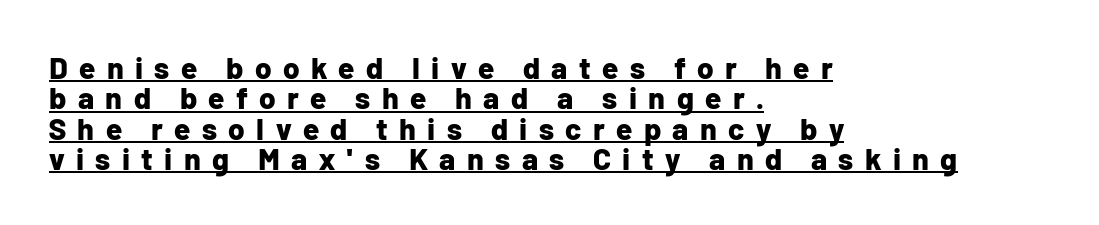
{"serif": "no", "italic": "no", "bold": "yes", "weight": "bold", "width": "normal", "stroke_contrast": "low", "x_height": "medium", "monospaced": "no", "underline": "yes", "align": "left", "line_spacing": "tight", "line_spacing_ratio": 1.01, "letter_spacing": "wide", "letter_spacing_em": 0.38, "glyph_px": 30}
